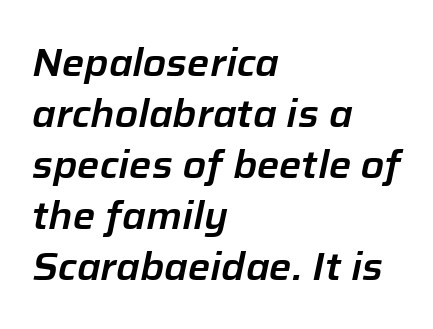
Q: Is the text italic (slanted)? A: Yes, it leans right by about 12 degrees.
Q: Is the text underlined? A: No.
Q: How is the paragraph aligned? A: Left-aligned.
Q: Is the spacing between letters normal or unusually wide? A: Normal.
Q: Is the spacing between lines tight, normal or loose? A: Normal.
Q: Width (condensed, normal, or wide)? A: Normal.
Q: Stroke contrast? A: Low.
Q: x-height? A: Medium.
Q: Monospaced? A: No.
